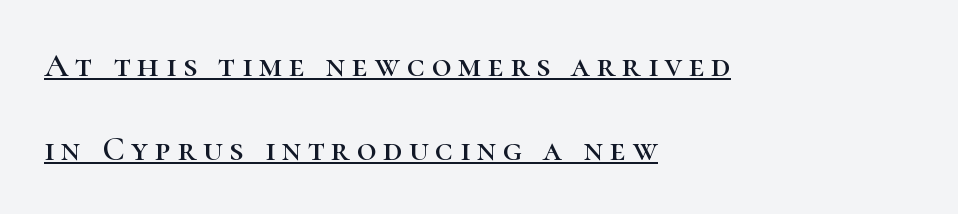
Q: Is the text italic (slanted)? A: No, it is upright.
Q: Is the typeface a serif or a sans-serif typeface? A: Serif.
Q: Is the text underlined? A: Yes.
Q: How is the paragraph aligned? A: Left-aligned.
Q: Is the spacing between letters normal or unusually wide? A: Unusually wide.
Q: Is the spacing between lines tight, normal or loose? A: Loose.
Q: Width (condensed, normal, or wide)? A: Normal.
Q: Stroke contrast? A: High.
Q: x-height? A: Medium.
Q: Monospaced? A: No.
